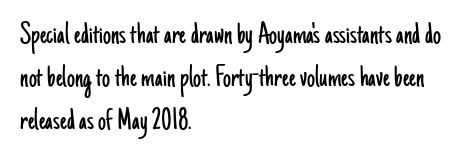
The image shows 32 px light, condensed sans-serif type, upright; set left-aligned, normal line spacing (1.34x), normal letter spacing, not underlined; low stroke contrast and a small x-height.
